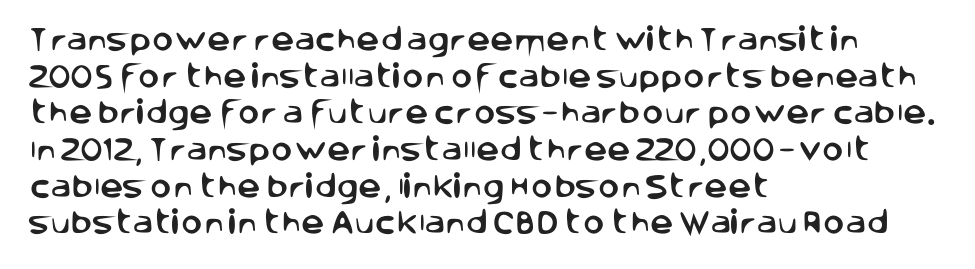
Q: Is the text italic (slanted)? A: No, it is upright.
Q: Is the text underlined? A: No.
Q: How is the paragraph aligned? A: Left-aligned.
Q: Is the spacing between letters normal or unusually wide? A: Normal.
Q: Is the spacing between lines tight, normal or loose? A: Normal.
